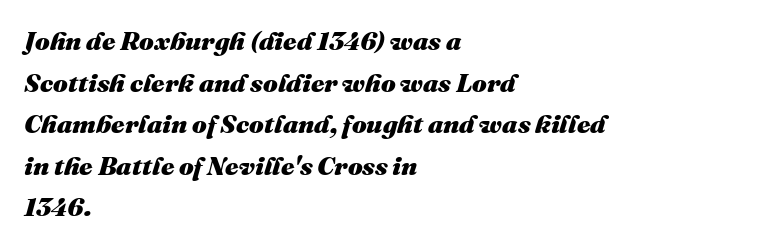
{"italic": "yes", "lean": "right", "slant_degrees": 16, "bold": "yes", "underline": "no", "align": "left", "line_spacing": "normal", "line_spacing_ratio": 1.6, "letter_spacing": "normal", "letter_spacing_em": 0.0, "glyph_px": 26}
